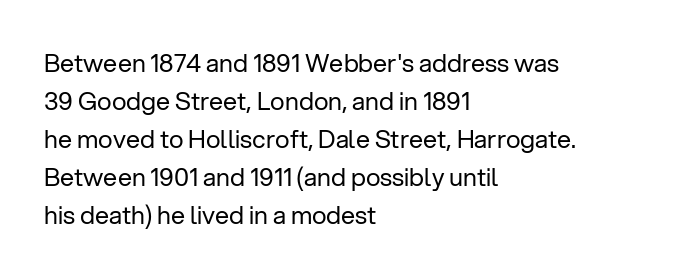
The font's upright variant was chosen for this text. The specimen omits any rule beneath the text block's lines. All the whitespace from short lines collects on the right. Tracking here is standard; glyphs follow each other at the usual distance.
